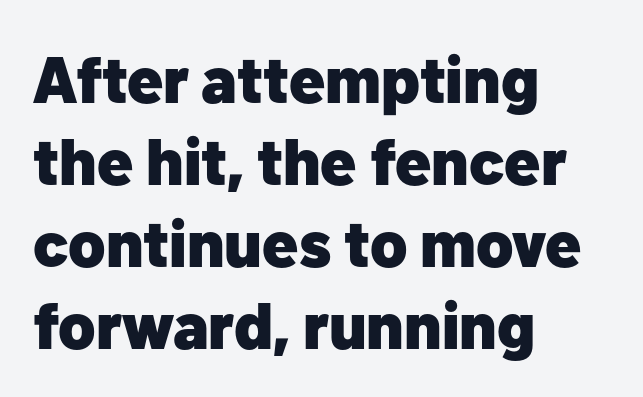
The space directly below the letters is spotless. Regular leading. Note: no serifs on the glyphs. The font is running at its bold setting. Left-aligned paragraph, ragged on the right. Designer's note — italics off, roman on.
